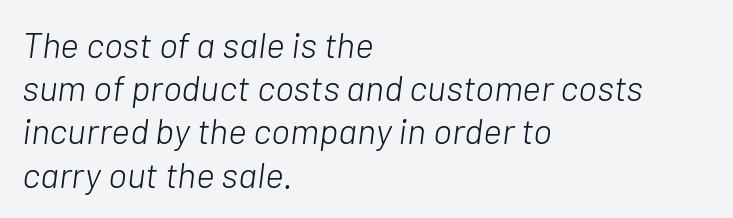
{"italic": "yes", "lean": "right", "slant_degrees": 7, "bold": "no", "weight": "light", "width": "normal", "stroke_contrast": "low", "x_height": "medium", "monospaced": "no", "underline": "no", "align": "left", "line_spacing_ratio": 1.2, "letter_spacing": "normal", "letter_spacing_em": 0.0, "glyph_px": 36}
